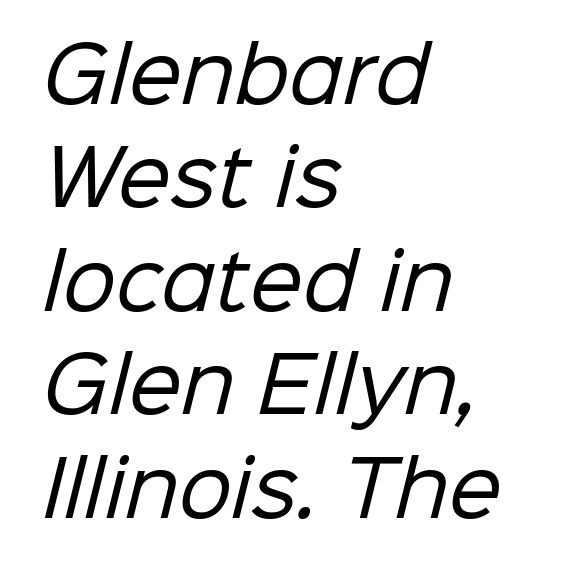
{"serif": "no", "bold": "no", "weight": "regular", "width": "normal", "stroke_contrast": "low", "x_height": "medium", "monospaced": "no", "underline": "no", "align": "left", "line_spacing": "normal", "line_spacing_ratio": 1.38, "letter_spacing": "normal", "letter_spacing_em": 0.0, "glyph_px": 75}
